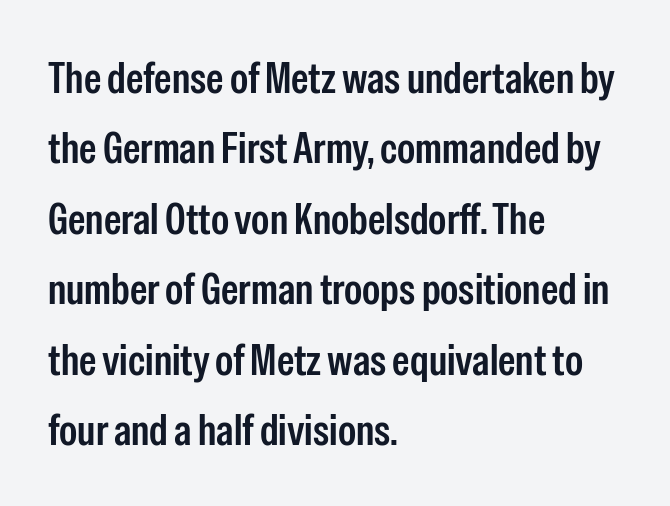
Compared with typical paragraphs, the rows here are spaced about the same. Typesetter's note: demi weight, one step under bold. Standard letterfit; no display-style spreading of the glyphs. Which margin do the lines hug? The left one — the right edge is uneven. The glyphs in this specimen are sans serif.
